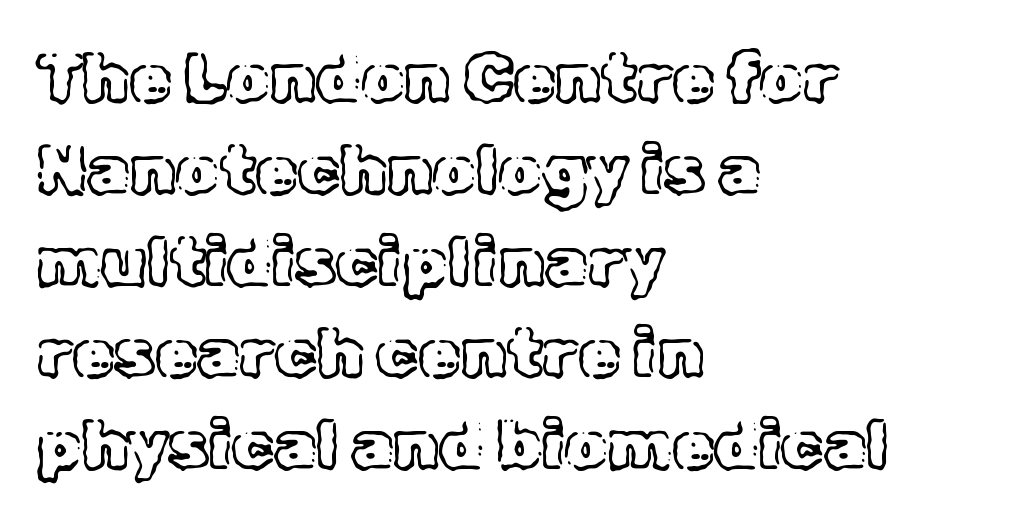
The image shows 68 px text type, upright; set left-aligned, normal line spacing (1.35x), normal letter spacing, not underlined; a medium x-height.
